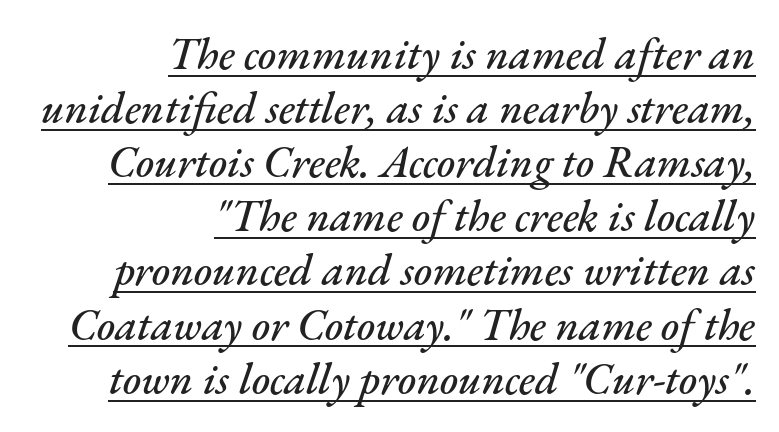
The image shows 44 px text type, italic (leaning right); set right-aligned, line spacing 1.23x, normal letter spacing, underlined; medium stroke contrast and a small x-height.
